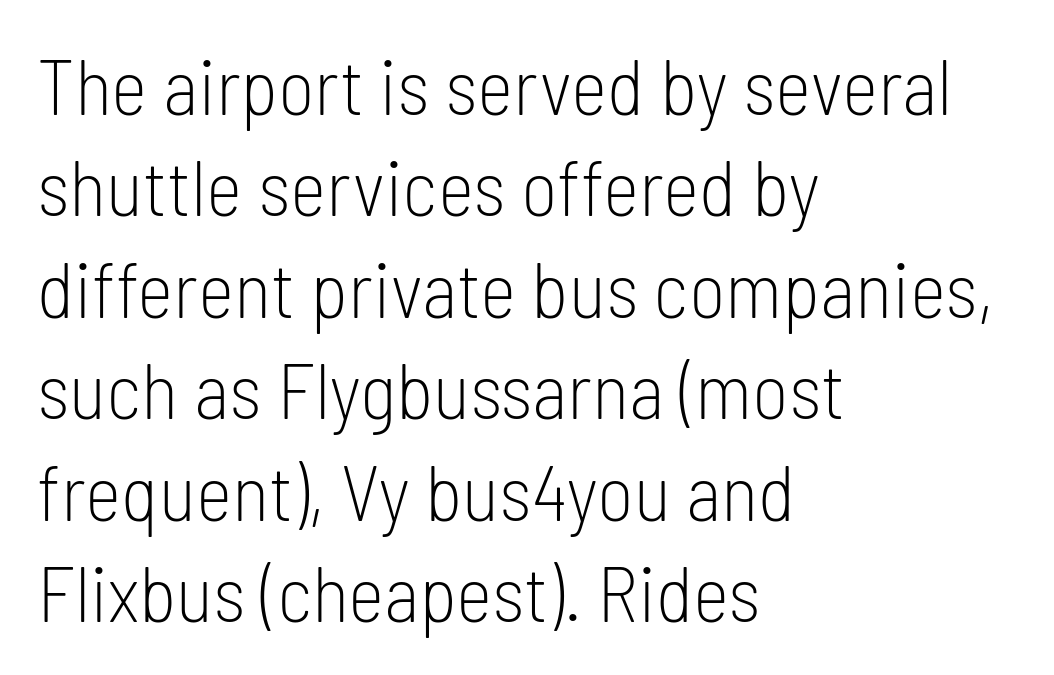
Q: Is the text bold? A: No.
Q: Is the text italic (slanted)? A: No, it is upright.
Q: Is the typeface a serif or a sans-serif typeface? A: Sans-serif.
Q: Is the text underlined? A: No.
Q: How is the paragraph aligned? A: Left-aligned.
Q: Is the spacing between letters normal or unusually wide? A: Normal.
Q: Is the spacing between lines tight, normal or loose? A: Normal.
Q: Width (condensed, normal, or wide)? A: Condensed.
Q: Stroke contrast? A: Low.
Q: x-height? A: Medium.
Q: Monospaced? A: No.
